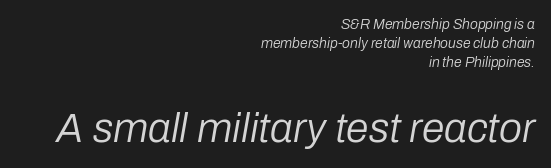
Leading matches the norm, producing a regular column. Letter spacing: default. If you drew a line through each stem, it would be angled. One-word summary of the alignment: right. The composition opens small and finishes big.
